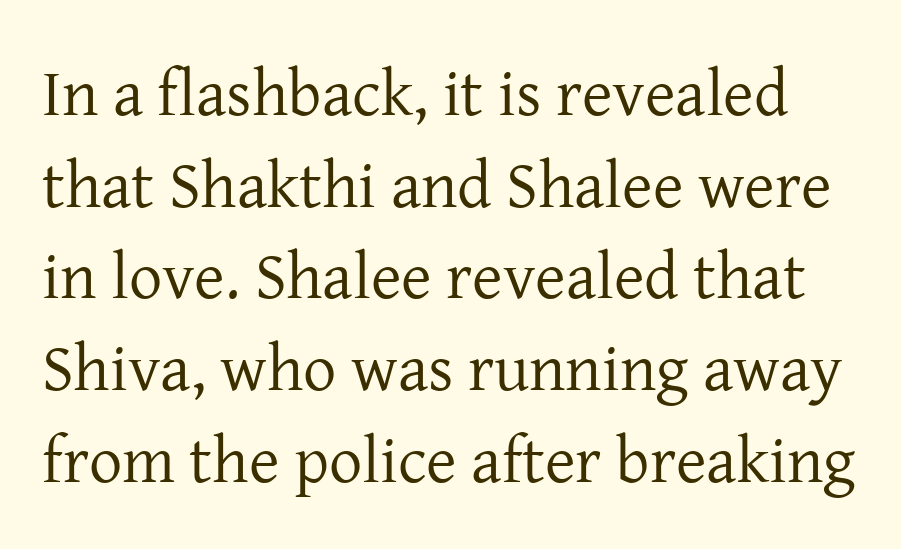
A typesetter would label this face a serif. Note the varied advance widths — an 'i' is clearly narrower than an 'm'. Is there any slant? The stems are plumb. The letters sit at their default tracking, neither squeezed nor spread.
